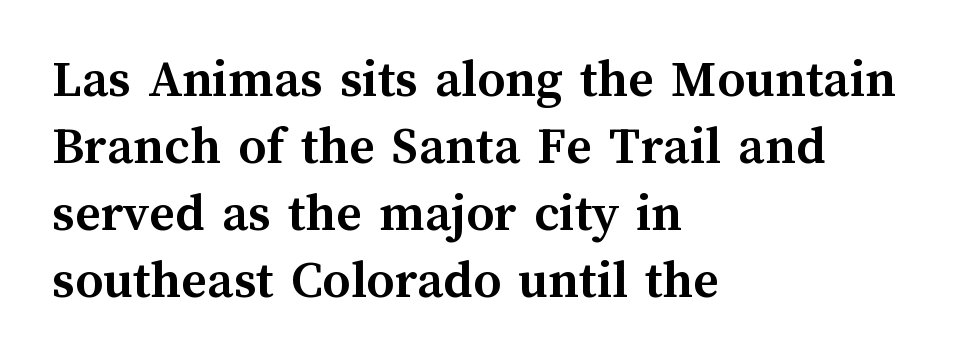
{"italic": "no", "bold": "yes", "weight": "semibold", "width": "normal", "stroke_contrast": "medium", "x_height": "medium", "monospaced": "no", "underline": "no", "align": "left", "line_spacing_ratio": 1.22, "letter_spacing": "normal", "letter_spacing_em": 0.0, "glyph_px": 55}
